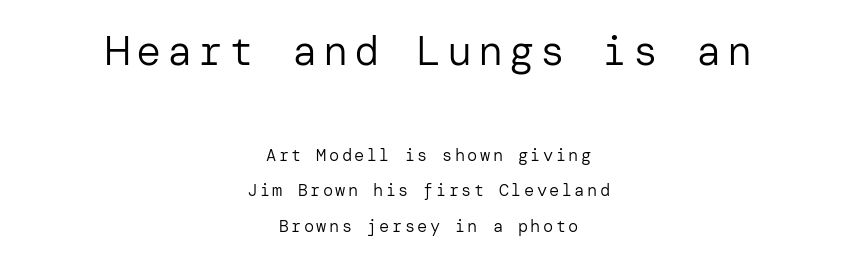
Q: Is the text bold? A: No.
Q: Is the text italic (slanted)? A: No, it is upright.
Q: Is the typeface a serif or a sans-serif typeface? A: Sans-serif.
Q: Is the text underlined? A: No.
Q: How is the paragraph aligned? A: Centered.
Q: Is the spacing between lines tight, normal or loose? A: Loose.
Q: Which block of text is set in a larger size, the first (top) or the second (bottom)? A: The first (top) one.
Q: Width (condensed, normal, or wide)? A: Normal.
Q: Stroke contrast? A: Low.
Q: x-height? A: Medium.
